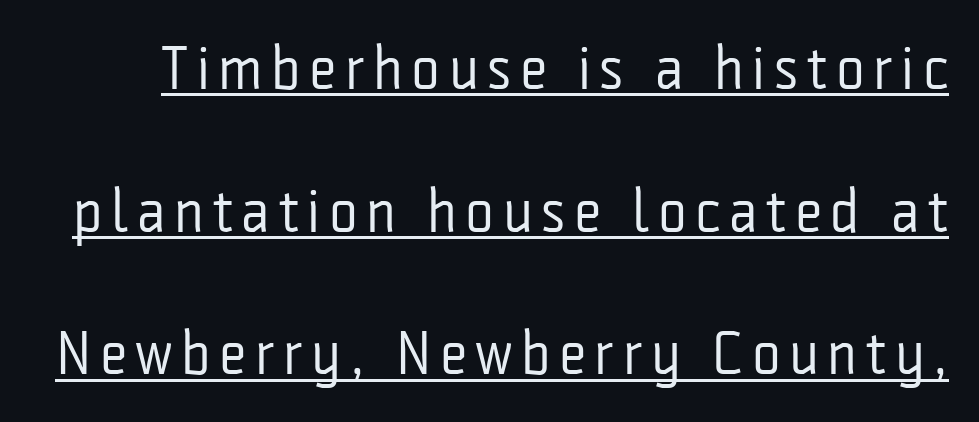
The image shows 61 px regular-weight, condensed sans-serif type, upright; set loose line spacing (2.34x), underlined; low stroke contrast and a medium x-height.
